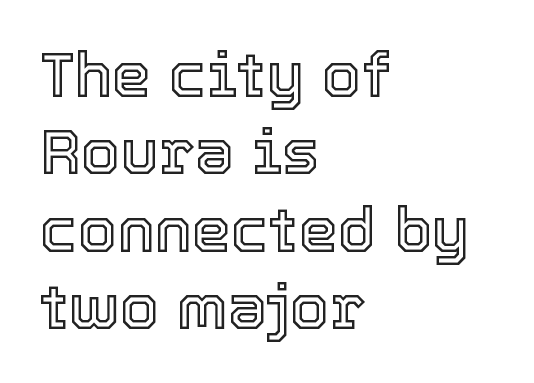
Quick note: underline off. What stands out about the letter spacing? Nothing — it is the standard amount. Quick note: not italic, upright. Do the characters align in a grid? No, the font is proportional.
